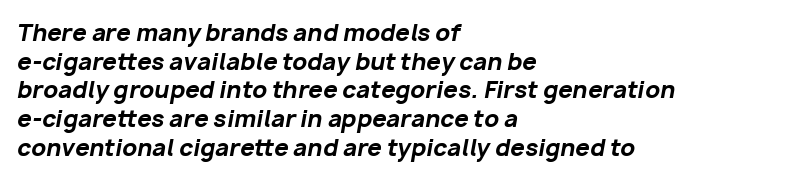
Q: Is the text bold? A: Yes.
Q: Is the text italic (slanted)? A: Yes, it leans right by about 10 degrees.
Q: Is the text underlined? A: No.
Q: How is the paragraph aligned? A: Left-aligned.
Q: Is the spacing between letters normal or unusually wide? A: Normal.
Q: Is the spacing between lines tight, normal or loose? A: Normal.
